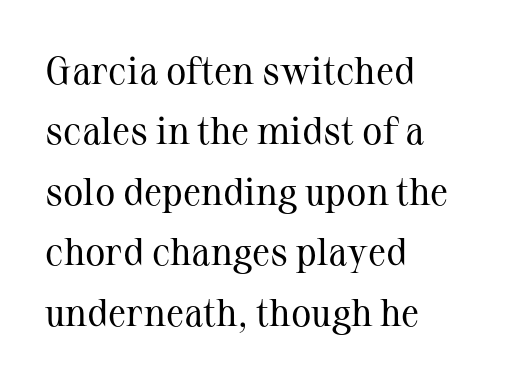
The image shows 38 px regular-weight serif type, upright; set left-aligned, normal line spacing (1.59x), normal letter spacing, not underlined; medium stroke contrast and a medium x-height.
